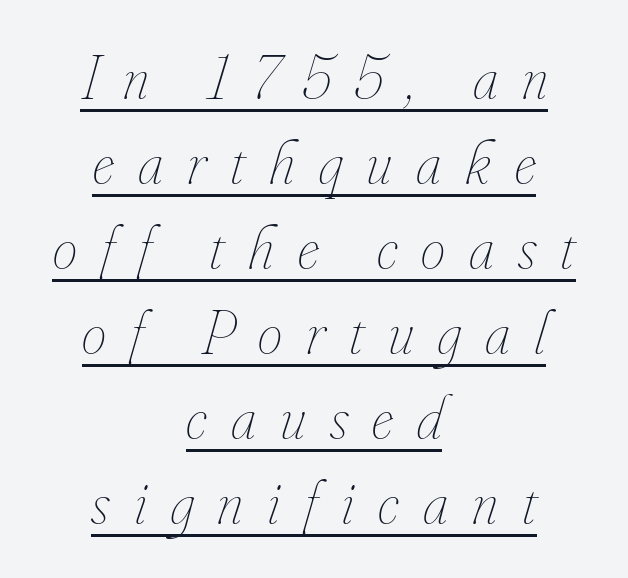
{"italic": "yes", "lean": "right", "slant_degrees": 16, "bold": "no", "weight": "thin", "width": "condensed", "stroke_contrast": "low", "x_height": "small", "monospaced": "no", "underline": "yes", "align": "center", "line_spacing": "normal", "line_spacing_ratio": 1.37, "letter_spacing": "wide", "letter_spacing_em": 0.39, "glyph_px": 62}
